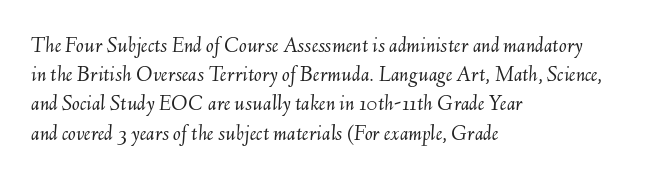
The image shows 23 px text type, italic (leaning right); set left-aligned, normal line spacing (1.27x), normal letter spacing, not underlined.
